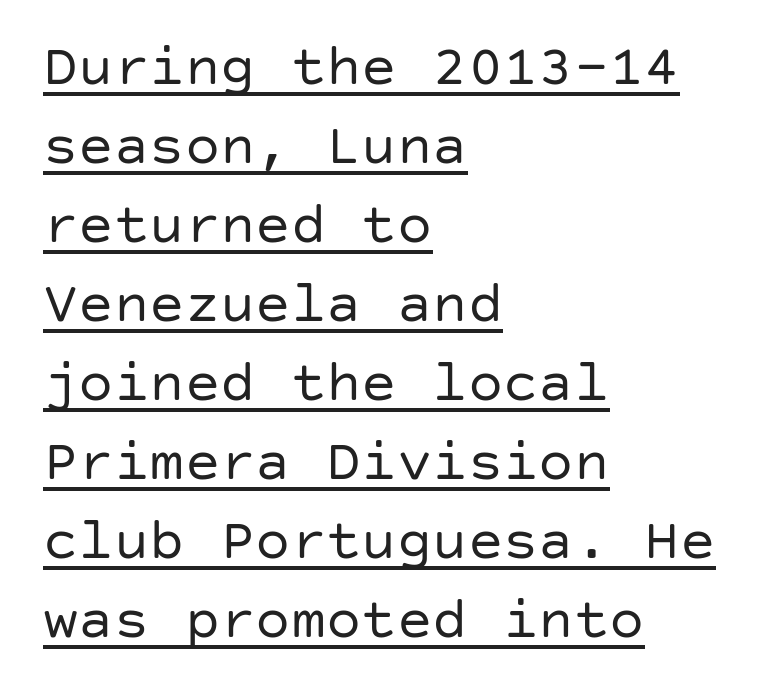
Vertical stems look standard width or narrower in stroke. I'd call this a sans setting — the letters go barefoot. This sample carries an underscore along the baseline area. The lines in this sample share a left origin and differ only in where they stop.
